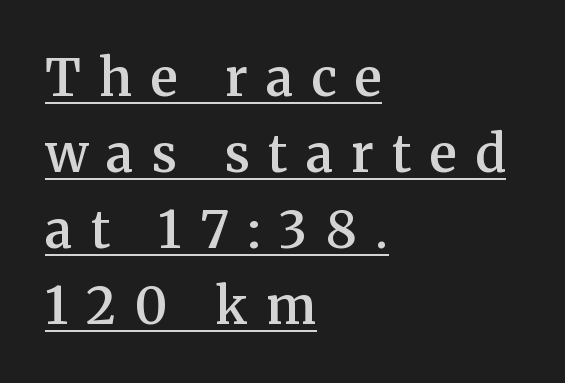
The image shows 51 px semibold serif type, upright; set left-aligned, normal line spacing (1.49x), unusually wide letter spacing (+0.36 em), underlined; medium stroke contrast and a medium x-height.
